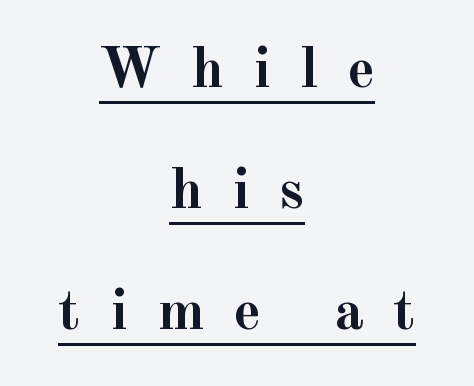
Q: Is the text bold? A: Yes.
Q: Is the text italic (slanted)? A: No, it is upright.
Q: Is the typeface a serif or a sans-serif typeface? A: Serif.
Q: Is the text underlined? A: Yes.
Q: How is the paragraph aligned? A: Centered.
Q: Is the spacing between letters normal or unusually wide? A: Unusually wide.
Q: Is the spacing between lines tight, normal or loose? A: Loose.
Q: Width (condensed, normal, or wide)? A: Normal.
Q: x-height? A: Small.
Q: Monospaced? A: No.
